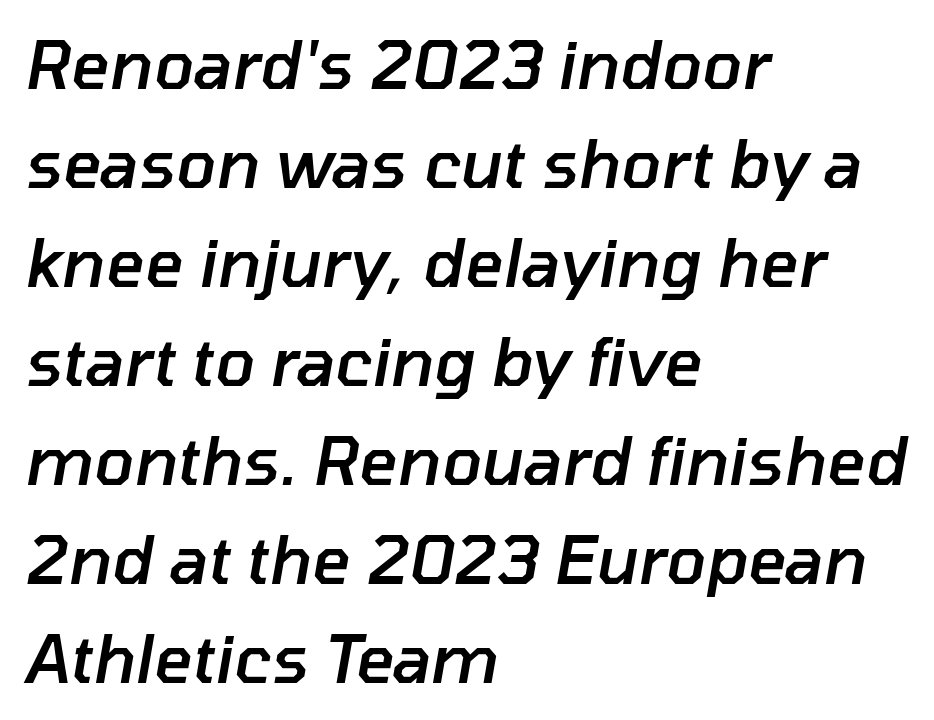
{"italic": "yes", "lean": "right", "slant_degrees": 10, "bold": "semi", "weight": "semibold", "width": "normal", "stroke_contrast": "low", "x_height": "medium", "monospaced": "no", "underline": "no", "align": "left", "line_spacing": "normal", "line_spacing_ratio": 1.5, "letter_spacing": "normal", "letter_spacing_em": 0.0, "glyph_px": 66}
